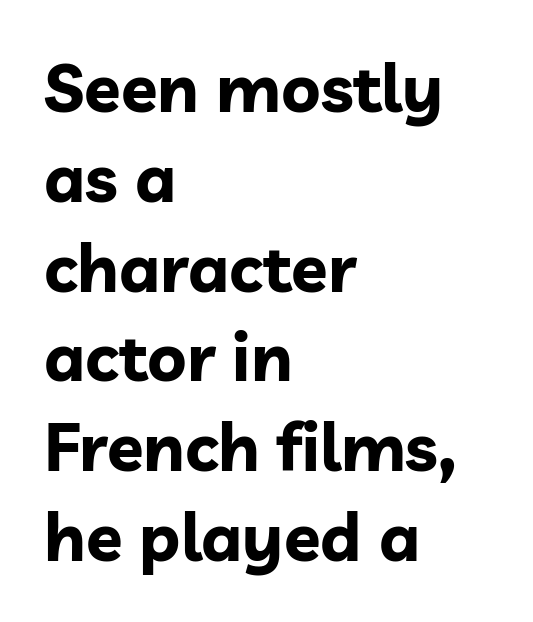
{"serif": "no", "italic": "no", "bold": "yes", "weight": "bold", "width": "normal", "stroke_contrast": "low", "x_height": "medium", "monospaced": "no", "underline": "no", "align": "left", "line_spacing": "normal", "line_spacing_ratio": 1.34, "letter_spacing": "normal", "letter_spacing_em": 0.0, "glyph_px": 67}
